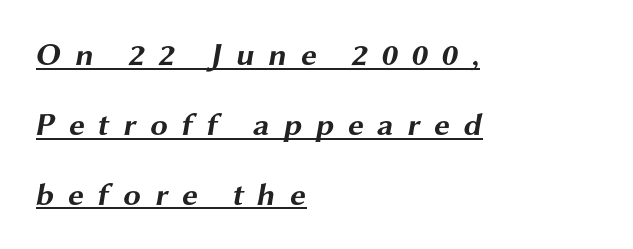
The image shows 32 px bold, wide sans-serif type; set left-aligned, loose line spacing (2.18x), unusually wide letter spacing (+0.42 em), underlined; medium stroke contrast and a medium x-height.
